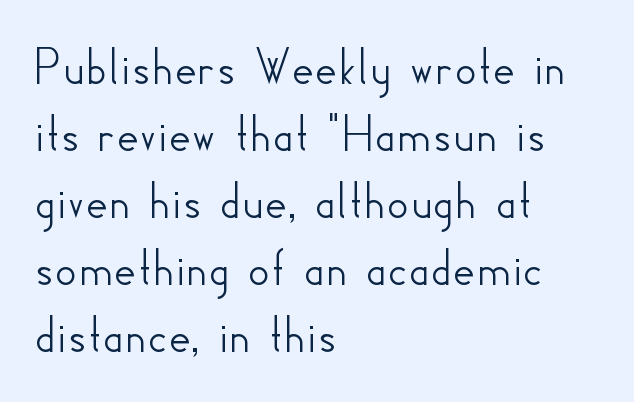
The face used here is proportionally spaced, like ordinary book or web type. The rendering anchors every line to the left-hand side. In terms of letterform style, serifs are entirely absent. Posture: straight, roman, zero tilt. Rule under the text: the space is simply empty.
